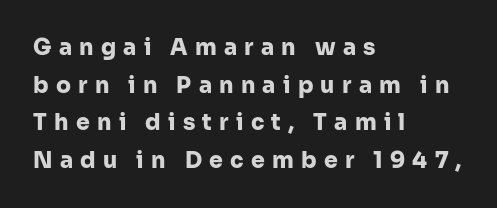
The image shows 22 px bold type, upright; set left-aligned, line spacing 1.71x, unusually wide letter spacing (+0.33 em), not underlined.
